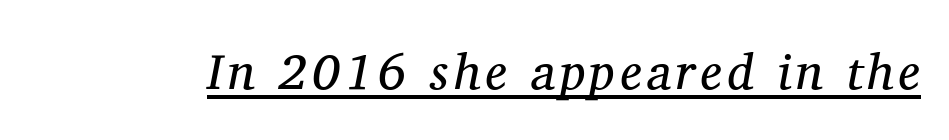
Yep, that's italic — everything's leaning. Do the characters align in a grid? No, the font is proportional. Stems and bowls with no extra thickness — not bold. Does a line run under the words? Yes, clearly. Observe the serifs anchoring each vertical stroke in this sample.
